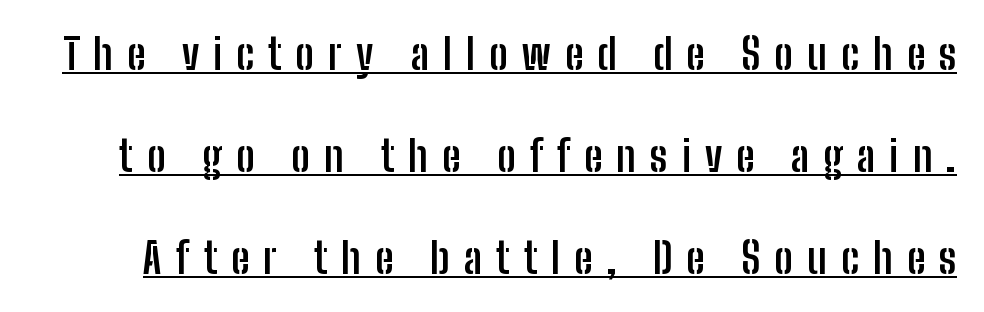
No italicization has been applied; the sample stays upright. Tracking value appears strongly positive — letters spread wide. Quick note: interline space is abundant. To sum up the face: it is a sans, with no serifs. Notice how a bar underscores the lettering throughout.
